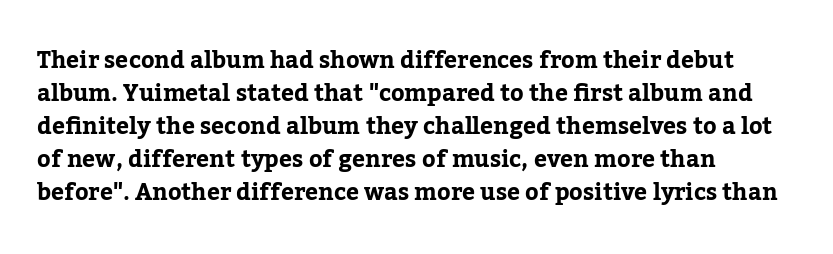
The image shows 23 px bold type, upright; set left-aligned, normal line spacing (1.44x), normal letter spacing, not underlined.
